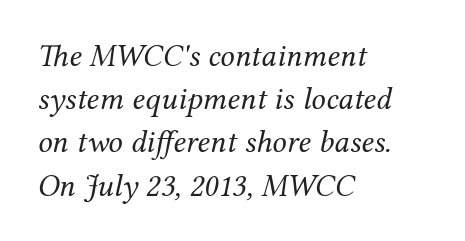
The image shows 32 px regular-weight serif type, italic (leaning right); set left-aligned, normal line spacing (1.35x), normal letter spacing, not underlined; medium stroke contrast and a medium x-height.
